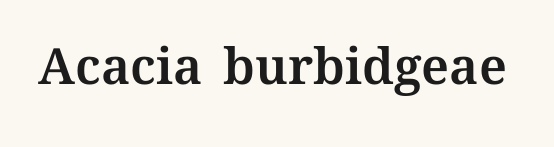
Just letters on the line, the space beneath them empty. Varying glyph widths throughout — classic text-font behaviour. Honestly, the letter spacing is just normal — you wouldn't notice it. The lettering stays uniformly vertical, giving the passage a roman look.
